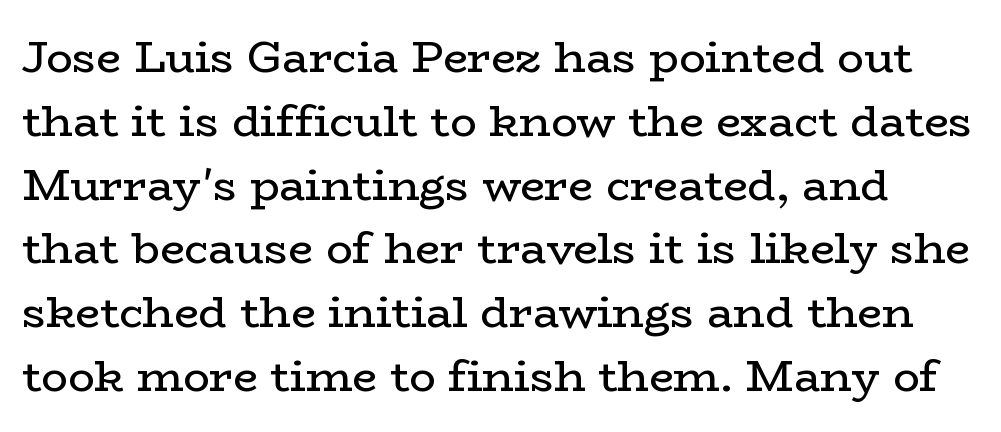
{"serif": "yes", "italic": "no", "bold": "no", "weight": "regular", "width": "wide", "stroke_contrast": "low", "x_height": "medium", "monospaced": "no", "underline": "no", "line_spacing": "normal", "line_spacing_ratio": 1.45, "letter_spacing": "normal", "letter_spacing_em": 0.0, "glyph_px": 44}
